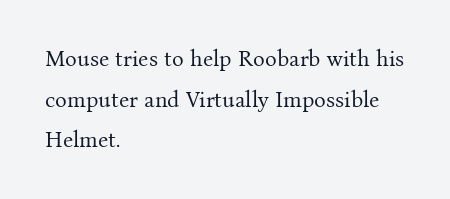
Tall strokes in this sample are plumb rather than angled. Anything drawn beneath the words? Only blank space. The line texture is even and compact thanks to regular tracking. Counters stay open thanks to moderate or lighter strokes. The typesetter chose a ragged-right arrangement here.
